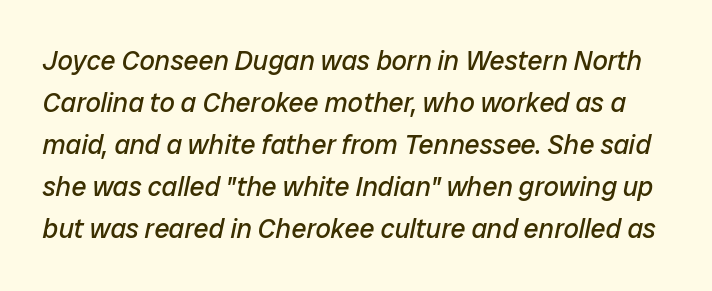
Q: Is the text bold? A: No.
Q: Is the text italic (slanted)? A: Yes, it leans right by about 12 degrees.
Q: Is the text underlined? A: No.
Q: Is the spacing between letters normal or unusually wide? A: Normal.
Q: Is the spacing between lines tight, normal or loose? A: Normal.
